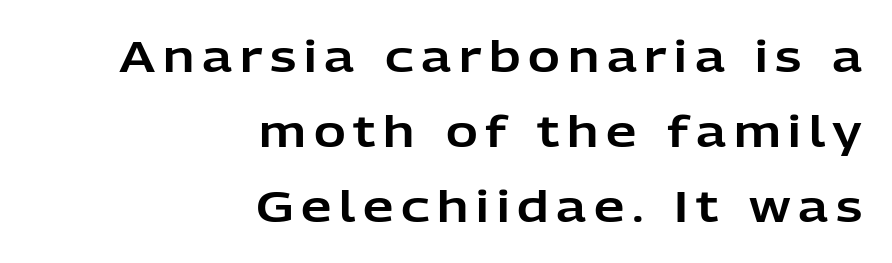
{"serif": "no", "italic": "no", "width": "normal", "stroke_contrast": "low", "x_height": "medium", "monospaced": "no", "underline": "no", "align": "right", "line_spacing_ratio": 1.75, "glyph_px": 43}
